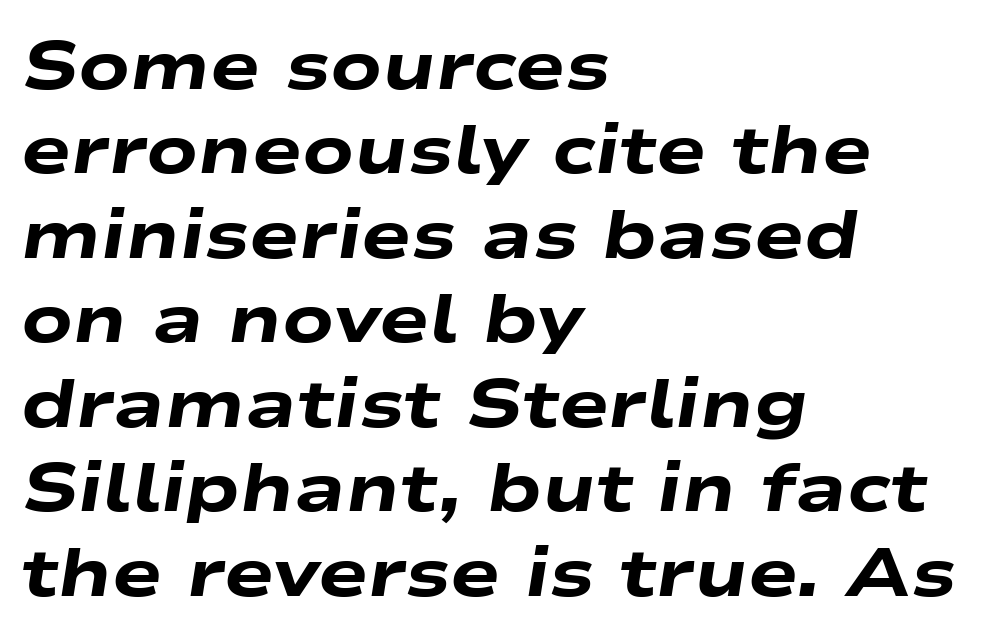
Q: Is the text bold? A: Yes.
Q: Is the text italic (slanted)? A: Yes, it leans right by about 9 degrees.
Q: Is the text underlined? A: No.
Q: How is the paragraph aligned? A: Left-aligned.
Q: Is the spacing between letters normal or unusually wide? A: Normal.
Q: Is the spacing between lines tight, normal or loose? A: Normal.
Q: Width (condensed, normal, or wide)? A: Wide.
Q: Stroke contrast? A: Low.
Q: x-height? A: Medium.
Q: Monospaced? A: No.
